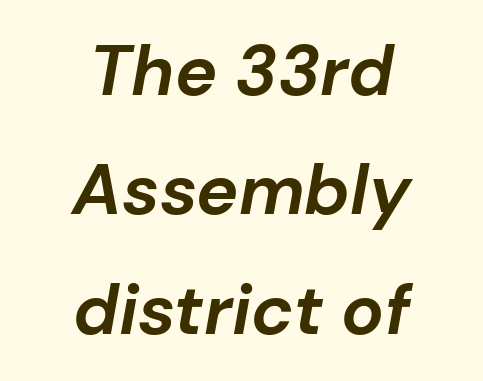
The image shows 71 px bold type, italic (leaning right); set centered, normal line spacing (1.68x), normal letter spacing, not underlined; low stroke contrast and a medium x-height.
